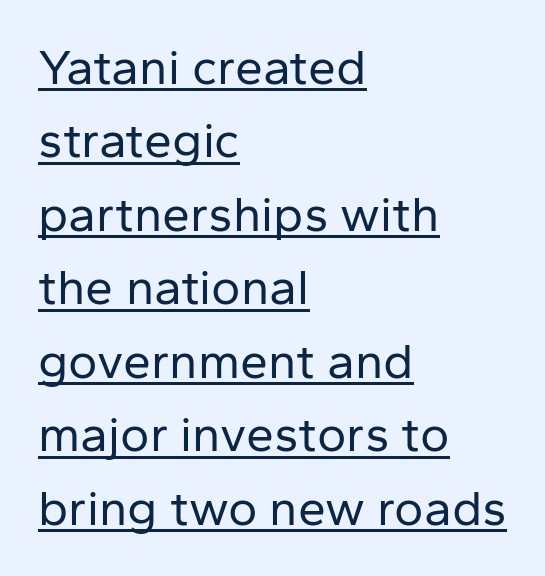
One-word summary of the alignment: left. To sum up the face: it is a sans, with no serifs. The letters stand upright; this is a roman face. Is the type heavy? It reads as light-to-regular instead. How are the letters spaced? Ordinarily, with no added tracking.
